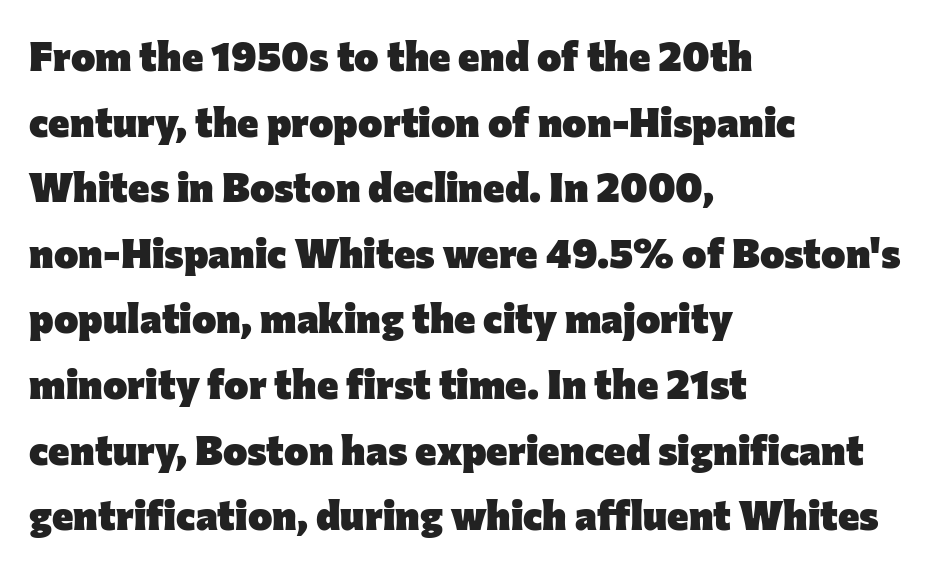
Q: Is the text bold? A: Yes.
Q: Is the text italic (slanted)? A: No, it is upright.
Q: Is the typeface a serif or a sans-serif typeface? A: Sans-serif.
Q: Is the text underlined? A: No.
Q: How is the paragraph aligned? A: Left-aligned.
Q: Is the spacing between letters normal or unusually wide? A: Normal.
Q: Is the spacing between lines tight, normal or loose? A: Normal.
Q: Width (condensed, normal, or wide)? A: Normal.
Q: Stroke contrast? A: Low.
Q: x-height? A: Medium.
Q: Monospaced? A: No.
